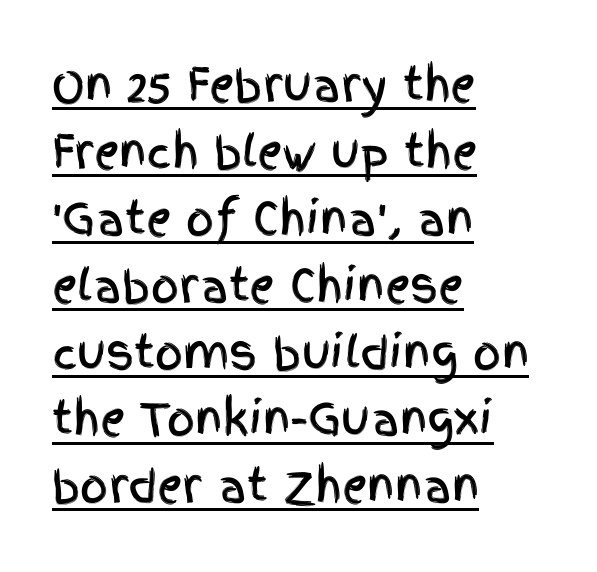
Q: Is the text italic (slanted)? A: No, it is upright.
Q: Is the typeface a serif or a sans-serif typeface? A: Sans-serif.
Q: Is the text underlined? A: Yes.
Q: How is the paragraph aligned? A: Left-aligned.
Q: Is the spacing between letters normal or unusually wide? A: Normal.
Q: Is the spacing between lines tight, normal or loose? A: Normal.
Q: Width (condensed, normal, or wide)? A: Condensed.
Q: x-height? A: Large.
Q: Monospaced? A: No.
